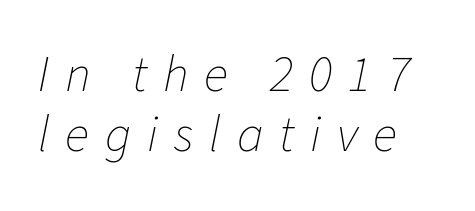
{"italic": "yes", "lean": "right", "slant_degrees": 11, "bold": "no", "weight": "thin", "width": "normal", "stroke_contrast": "low", "x_height": "medium", "monospaced": "no", "underline": "no", "line_spacing_ratio": 1.18, "letter_spacing": "wide", "letter_spacing_em": 0.31, "glyph_px": 51}
